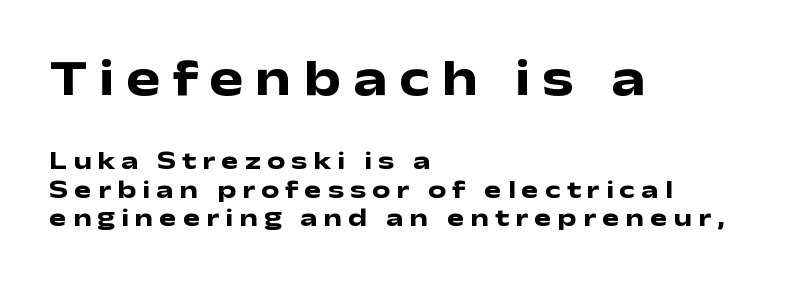
The image shows 51 px heavy, wide sans-serif type, upright; set left-aligned, tight line spacing (1.09x), unusually wide letter spacing (+0.23 em), not underlined; the first (top) block is 1.96x larger; low stroke contrast and a medium x-height.
